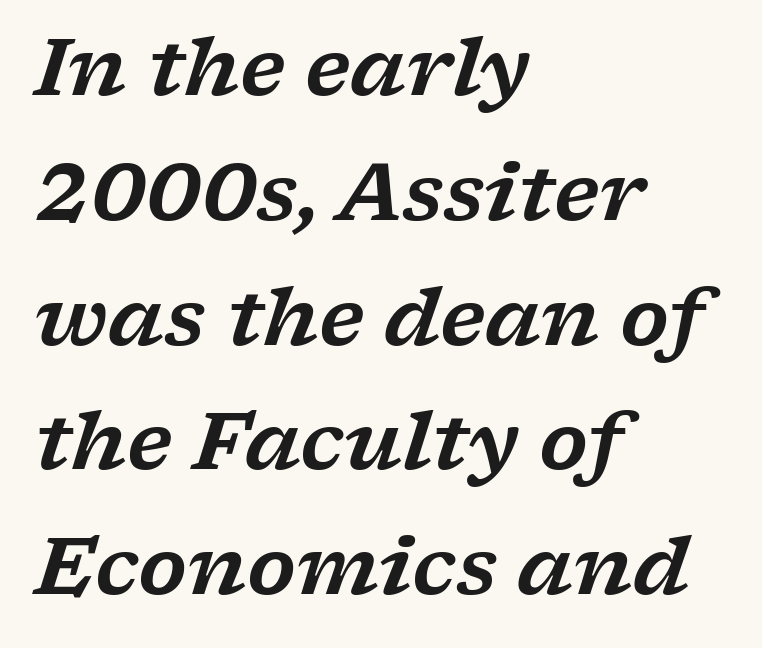
Q: Is the text italic (slanted)? A: Yes, it leans right by about 17 degrees.
Q: Is the typeface a serif or a sans-serif typeface? A: Serif.
Q: Is the text underlined? A: No.
Q: How is the paragraph aligned? A: Left-aligned.
Q: Is the spacing between letters normal or unusually wide? A: Normal.
Q: Is the spacing between lines tight, normal or loose? A: Normal.
Q: Width (condensed, normal, or wide)? A: Wide.
Q: Stroke contrast? A: Low.
Q: x-height? A: Medium.
Q: Monospaced? A: No.
